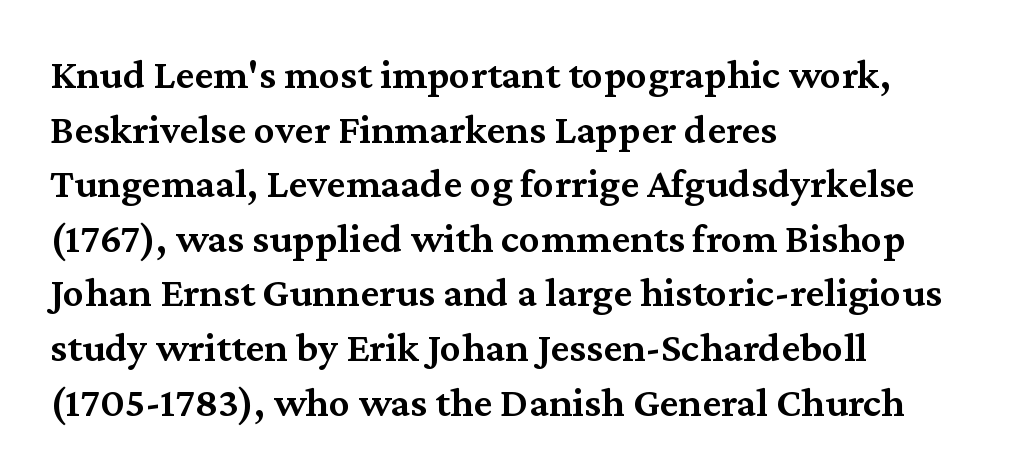
The image shows 42 px semibold serif type, upright; set left-aligned, normal line spacing (1.3x), normal letter spacing, not underlined; medium stroke contrast and a medium x-height.
